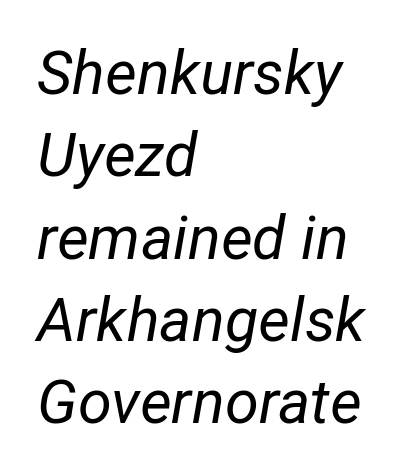
The image shows 61 px regular-weight type, italic (leaning right); set left-aligned, normal line spacing (1.35x), normal letter spacing, not underlined; low stroke contrast and a medium x-height.
